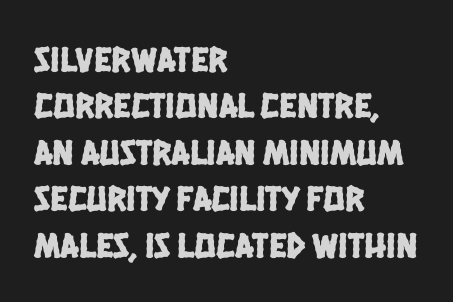
Spacing verdict: proportional, widths tailored to each character. Evenly set lines give the paragraph a standard silhouette. Casual observation: everything's shoved over to the left. The face used here is a sans, in the tradition of grotesques and geometrics.
